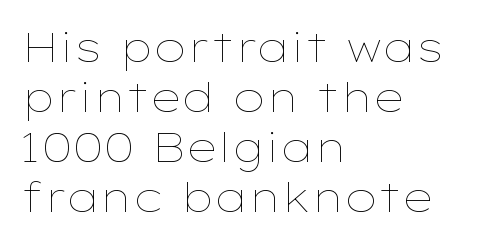
{"italic": "no", "bold": "no", "weight": "thin", "width": "wide", "stroke_contrast": "low", "x_height": "medium", "monospaced": "no", "underline": "no", "align": "left", "line_spacing_ratio": 1.22, "letter_spacing": "normal", "letter_spacing_em": 0.0, "glyph_px": 41}
